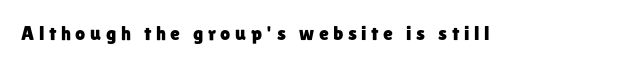
The image shows 20 px text type, upright; set unusually wide letter spacing (+0.23 em), not underlined.
